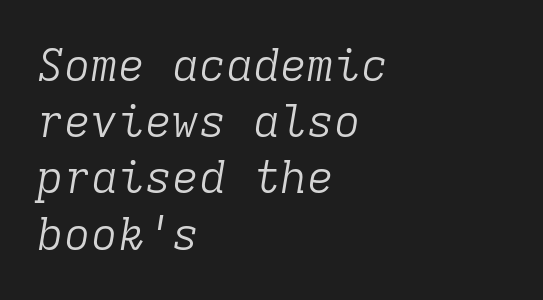
{"serif": "yes", "italic": "yes", "lean": "right", "slant_degrees": 9, "bold": "no", "weight": "light", "width": "normal", "stroke_contrast": "low", "x_height": "medium", "monospaced": "yes", "underline": "no", "align": "left", "line_spacing": "normal", "line_spacing_ratio": 1.25, "letter_spacing": "normal", "letter_spacing_em": 0.0, "glyph_px": 45}
